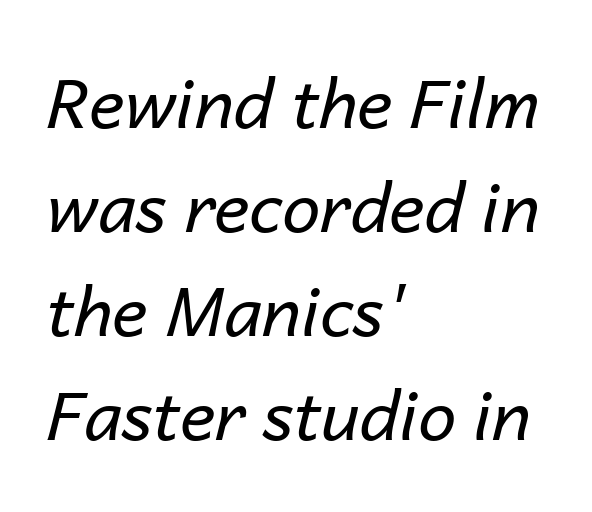
The image shows 68 px regular-weight type, italic (leaning right); set left-aligned, normal line spacing (1.53x), normal letter spacing, not underlined; low stroke contrast and a medium x-height.
